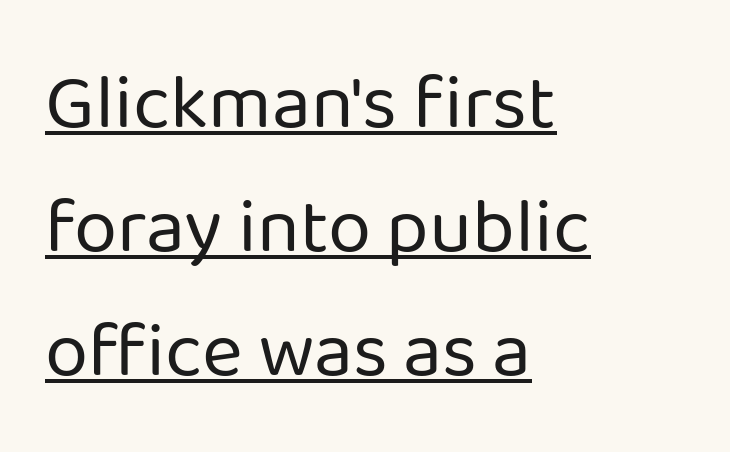
Each letter's strokes conclude bluntly, with no projecting serifs. Letters have the restrained weight of plain body copy at most. Think of a printed novel: that variable character pitch is what you see here. Italic? Not at all — the glyphs are vertical. The rendering anchors every line to the left-hand side.
